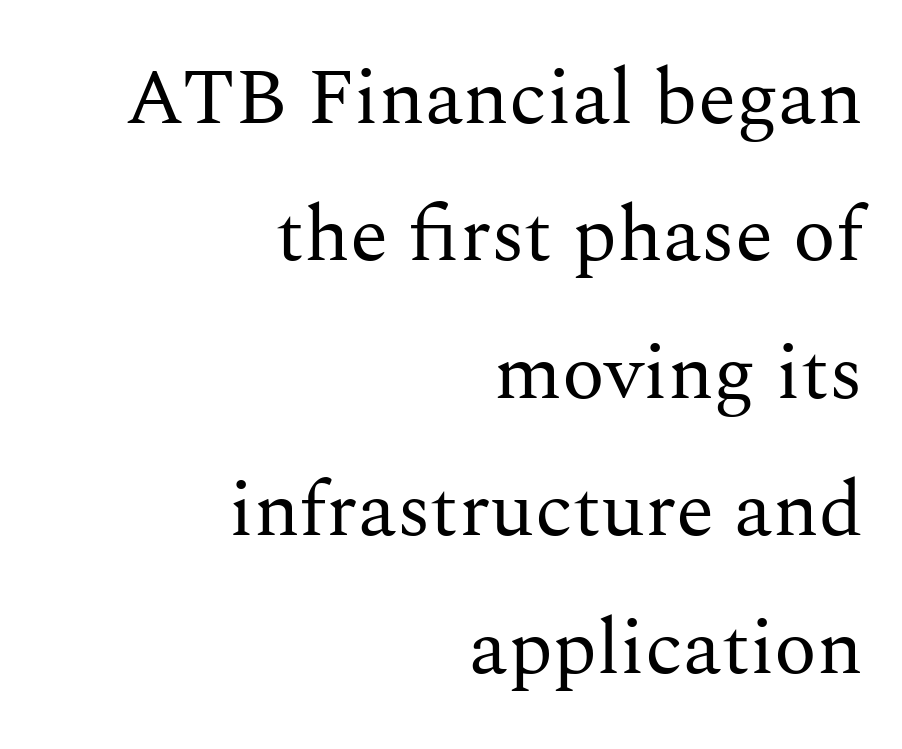
These lines stack with their right ends in a neat column. Stems and bowls with no extra thickness — not bold. The specimen reads as upright at a glance. The type family on display is of the serif kind.
